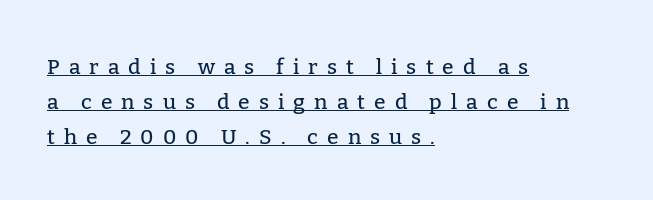
The image shows 21 px text type, upright; set left-aligned, normal line spacing (1.67x), unusually wide letter spacing (+0.43 em), underlined.
